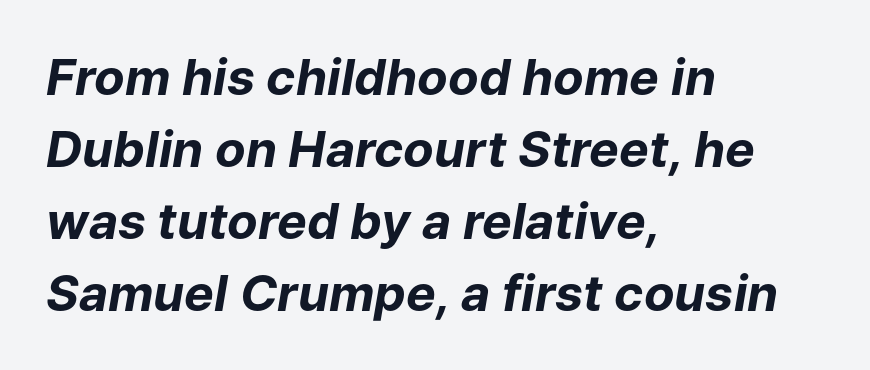
Q: Is the text bold? A: Yes.
Q: Is the text italic (slanted)? A: Yes, it leans right by about 9 degrees.
Q: Is the text underlined? A: No.
Q: How is the paragraph aligned? A: Left-aligned.
Q: Is the spacing between letters normal or unusually wide? A: Normal.
Q: Is the spacing between lines tight, normal or loose? A: Normal.
Q: Width (condensed, normal, or wide)? A: Normal.
Q: Stroke contrast? A: Low.
Q: x-height? A: Medium.
Q: Monospaced? A: No.
